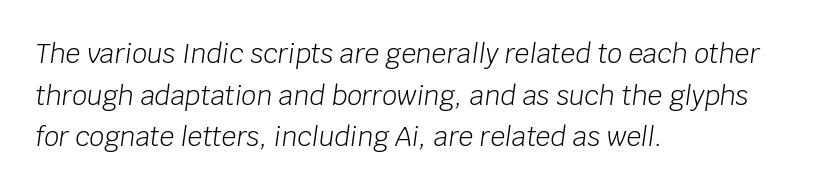
{"italic": "yes", "lean": "right", "slant_degrees": 8, "bold": "no", "underline": "no", "align": "left", "line_spacing": "normal", "line_spacing_ratio": 1.6, "letter_spacing": "normal", "letter_spacing_em": 0.0, "glyph_px": 26}
